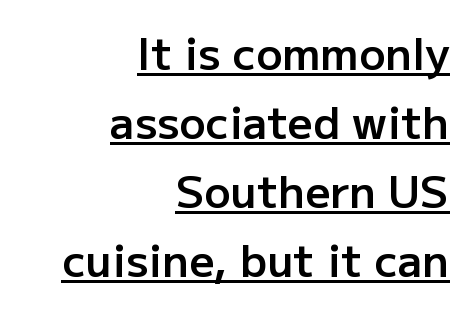
Q: Is the text bold? A: Semi-bold.
Q: Is the text italic (slanted)? A: No, it is upright.
Q: Is the typeface a serif or a sans-serif typeface? A: Sans-serif.
Q: Is the text underlined? A: Yes.
Q: How is the paragraph aligned? A: Right-aligned.
Q: Is the spacing between letters normal or unusually wide? A: Normal.
Q: Is the spacing between lines tight, normal or loose? A: Normal.
Q: Width (condensed, normal, or wide)? A: Normal.
Q: Stroke contrast? A: Low.
Q: x-height? A: Medium.
Q: Monospaced? A: No.
